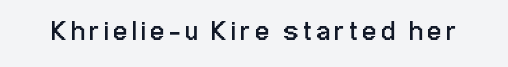
{"italic": "no", "bold": "no", "underline": "no", "glyph_px": 27}
